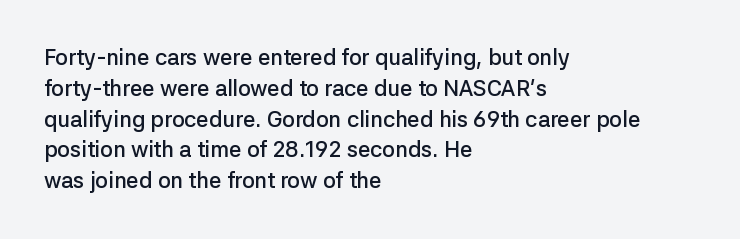
{"italic": "no", "bold": "semi", "underline": "no", "align": "left", "line_spacing": "normal", "line_spacing_ratio": 1.4, "letter_spacing": "normal", "letter_spacing_em": 0.0, "glyph_px": 22}
